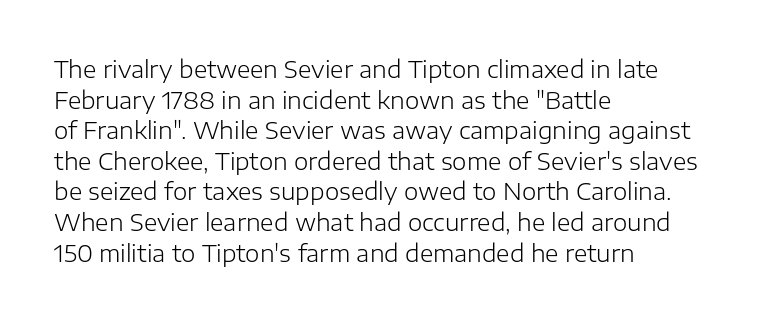
Vertical spacing — default. The text block is weighted toward the left margin, trailing off unevenly rightward. The baseline area is clear. These lines keep a tight, regular rhythm from letter to letter. No extra ink here — the face is not bold.
